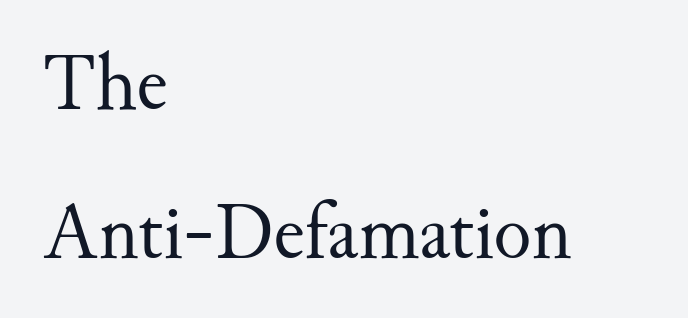
Does extra space separate the letters? No, they use regular spacing. The designer went with a serif here, giving each stem small feet. This rendering features lettering with no underline. Compared with a typical body face, this is equally light or lighter still. The ragged edge is on the right, which tells us the setting is flush left.
